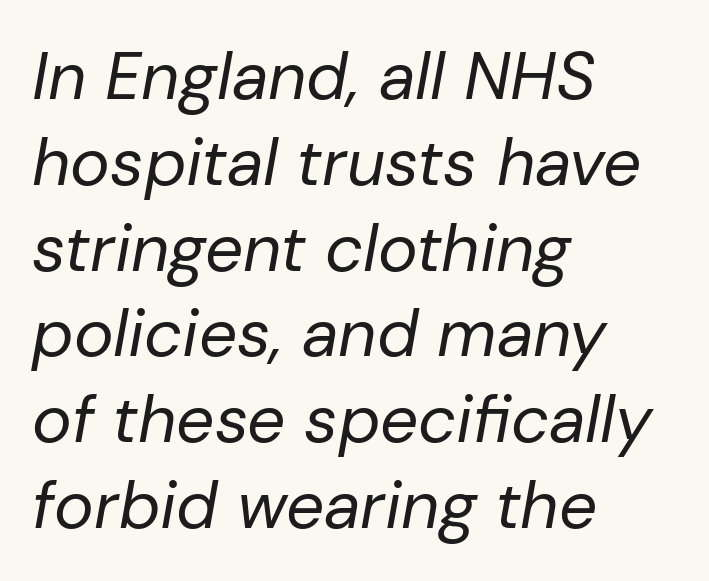
In terms of posture, this sample is oblique. Stems here are at most as thick as an everyday book face. Students, note that the glyphs here touch the page at normal intervals. Is there much room between lines? A standard amount, neither cramped nor airy.
